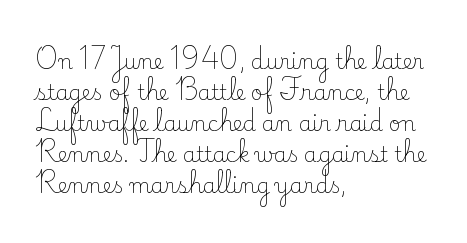
Q: Is the text bold? A: No.
Q: Is the text italic (slanted)? A: No, it is upright.
Q: Is the text underlined? A: No.
Q: How is the paragraph aligned? A: Left-aligned.
Q: Is the spacing between letters normal or unusually wide? A: Normal.
Q: Is the spacing between lines tight, normal or loose? A: Normal.
